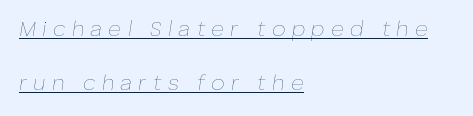
Q: Is the text bold? A: No.
Q: Is the text italic (slanted)? A: Yes, it leans right by about 8 degrees.
Q: Is the text underlined? A: Yes.
Q: How is the paragraph aligned? A: Left-aligned.
Q: Is the spacing between letters normal or unusually wide? A: Unusually wide.
Q: Is the spacing between lines tight, normal or loose? A: Loose.
